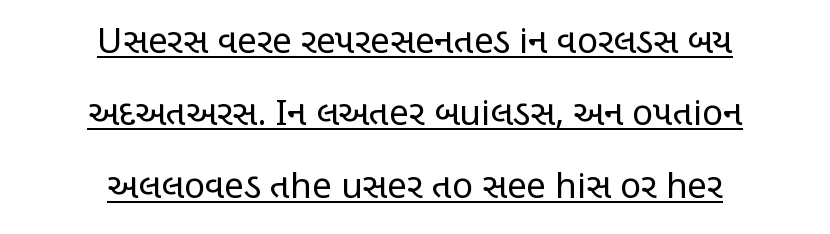
Q: Is the text bold? A: No.
Q: Is the text italic (slanted)? A: No, it is upright.
Q: Is the typeface a serif or a sans-serif typeface? A: Sans-serif.
Q: Is the text underlined? A: Yes.
Q: How is the paragraph aligned? A: Centered.
Q: Is the spacing between letters normal or unusually wide? A: Normal.
Q: Is the spacing between lines tight, normal or loose? A: Loose.
Q: Width (condensed, normal, or wide)? A: Condensed.
Q: Stroke contrast? A: Low.
Q: x-height? A: Large.
Q: Monospaced? A: No.
